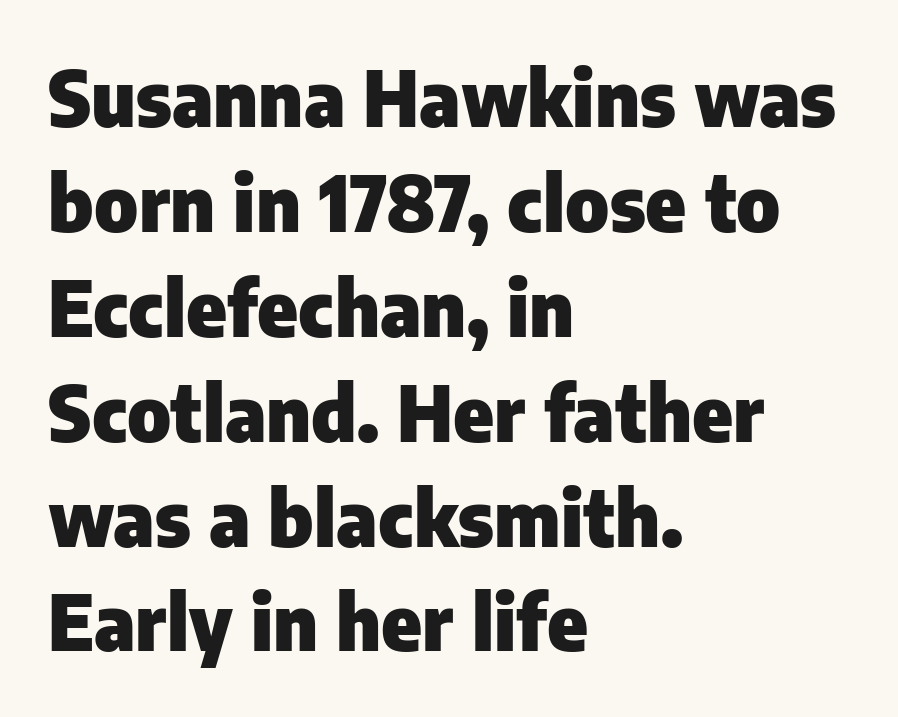
The image shows 76 px heavy sans-serif type, upright; set left-aligned, normal line spacing (1.38x), normal letter spacing, not underlined; low stroke contrast and a medium x-height.
